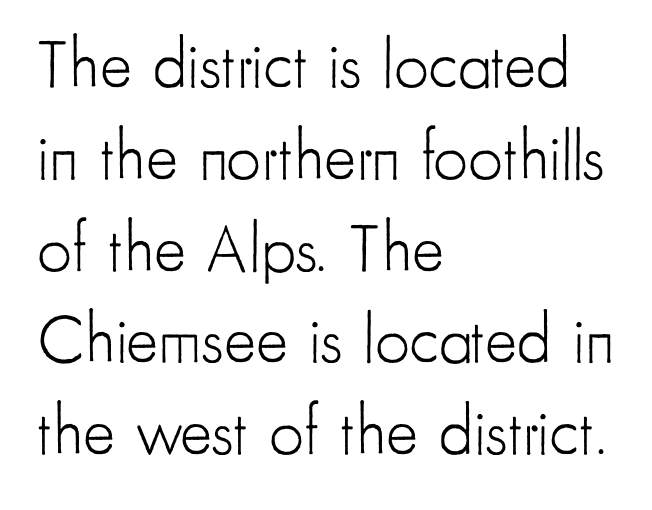
The image shows 68 px light, condensed sans-serif type, upright; set left-aligned, normal line spacing (1.35x), normal letter spacing, not underlined; low stroke contrast and a small x-height.
